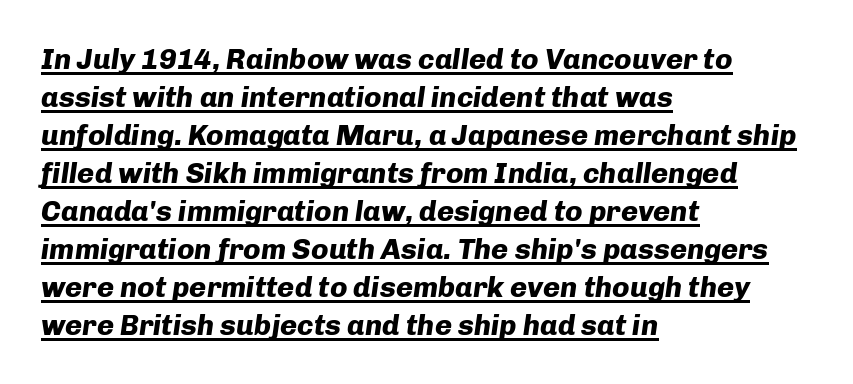
Q: Is the text bold? A: Yes.
Q: Is the text italic (slanted)? A: Yes, it leans right by about 8 degrees.
Q: Is the text underlined? A: Yes.
Q: How is the paragraph aligned? A: Left-aligned.
Q: Is the spacing between letters normal or unusually wide? A: Normal.
Q: Is the spacing between lines tight, normal or loose? A: Normal.
Q: Width (condensed, normal, or wide)? A: Normal.
Q: Stroke contrast? A: Low.
Q: x-height? A: Medium.
Q: Monospaced? A: No.
